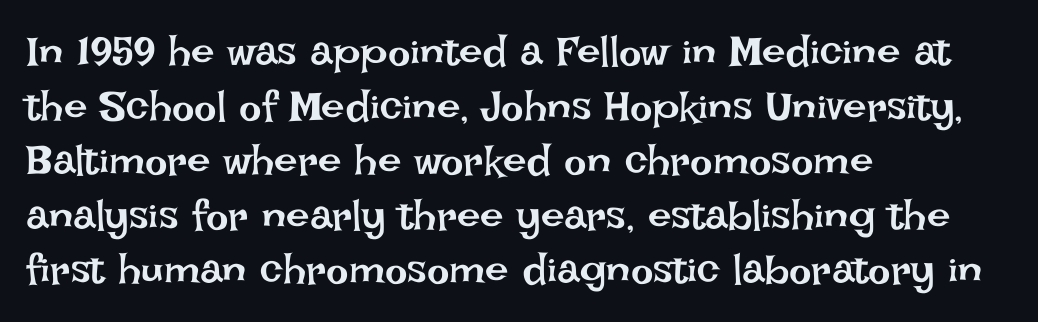
Q: Is the text bold? A: No.
Q: Is the text italic (slanted)? A: No, it is upright.
Q: Is the text underlined? A: No.
Q: How is the paragraph aligned? A: Left-aligned.
Q: Is the spacing between letters normal or unusually wide? A: Normal.
Q: Is the spacing between lines tight, normal or loose? A: Normal.
Q: Width (condensed, normal, or wide)? A: Normal.
Q: Stroke contrast? A: Low.
Q: x-height? A: Large.
Q: Monospaced? A: No.
